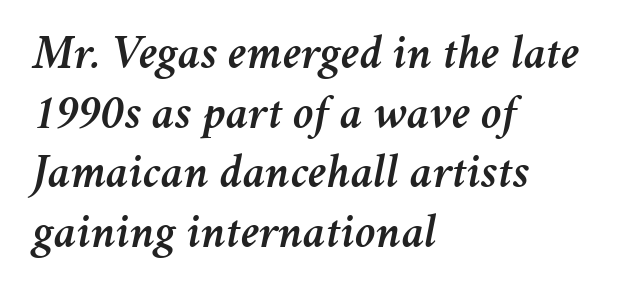
Q: Is the text italic (slanted)? A: Yes, it leans right by about 11 degrees.
Q: Is the text underlined? A: No.
Q: How is the paragraph aligned? A: Left-aligned.
Q: Is the spacing between letters normal or unusually wide? A: Normal.
Q: Width (condensed, normal, or wide)? A: Normal.
Q: Stroke contrast? A: Medium.
Q: x-height? A: Medium.
Q: Monospaced? A: No.
